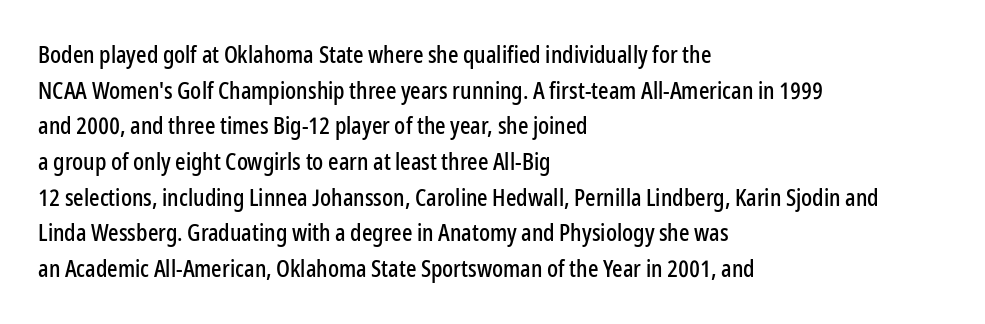
The image shows 23 px text type, upright; set left-aligned, normal line spacing (1.55x), normal letter spacing, not underlined.
